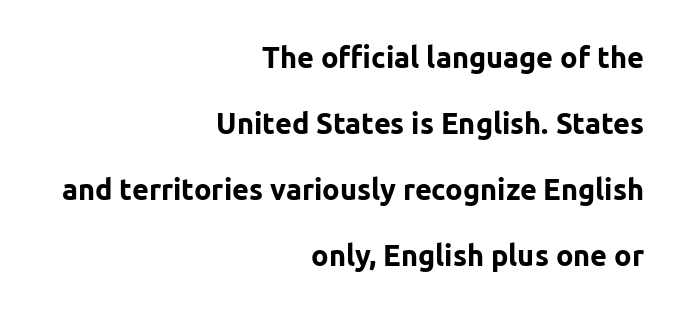
Inter-character spacing is left at the font's built-in metrics. You can tell from the bare stems that sans-serif type was used. The font is running at its bold setting. This is roman type, the default non-slanted kind.
